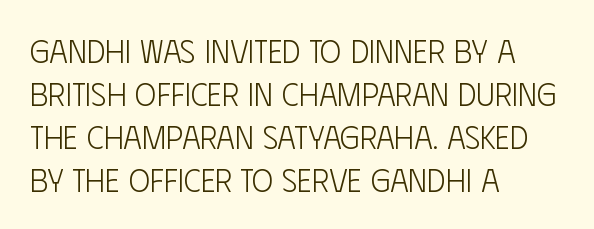
Q: Is the text bold? A: No.
Q: Is the text italic (slanted)? A: No, it is upright.
Q: Is the typeface a serif or a sans-serif typeface? A: Sans-serif.
Q: Is the text underlined? A: No.
Q: How is the paragraph aligned? A: Left-aligned.
Q: Is the spacing between letters normal or unusually wide? A: Normal.
Q: Is the spacing between lines tight, normal or loose? A: Normal.
Q: Width (condensed, normal, or wide)? A: Condensed.
Q: Stroke contrast? A: Low.
Q: x-height? A: Large.
Q: Monospaced? A: No.
